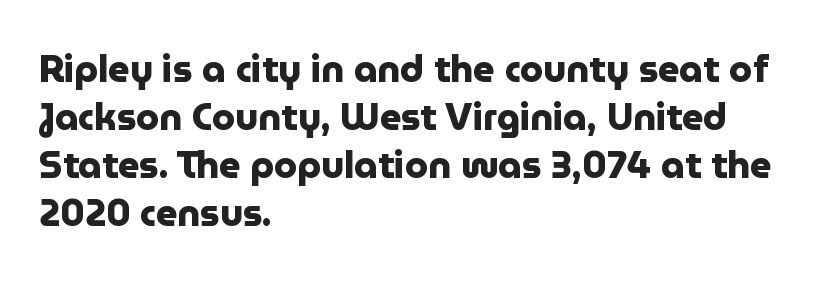
Words appear dense and cohesive because spacing is normal. Posture: vertical. Examine the stroke ends and you'll find no serifs. Quick note: interline space is typical. The face used here has the dense, thick strokes of a bold.
